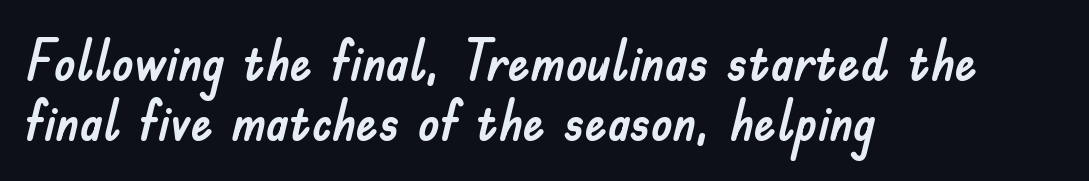
Q: Is the text italic (slanted)? A: Yes.
Q: Is the typeface a serif or a sans-serif typeface? A: Sans-serif.
Q: Is the text underlined? A: No.
Q: How is the paragraph aligned? A: Left-aligned.
Q: Is the spacing between letters normal or unusually wide? A: Normal.
Q: Is the spacing between lines tight, normal or loose? A: Tight.
Q: Width (condensed, normal, or wide)? A: Normal.
Q: Stroke contrast? A: Low.
Q: x-height? A: Small.
Q: Monospaced? A: No.
